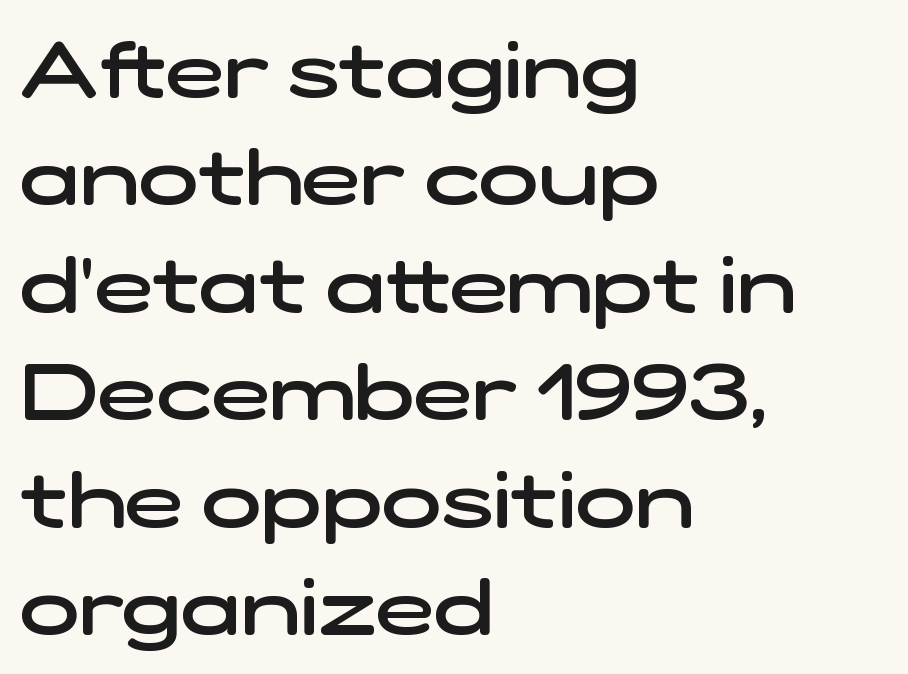
{"serif": "no", "bold": "semi", "weight": "semibold", "width": "wide", "stroke_contrast": "low", "x_height": "medium", "monospaced": "no", "underline": "no", "align": "left", "line_spacing": "normal", "line_spacing_ratio": 1.36, "letter_spacing": "normal", "letter_spacing_em": 0.0, "glyph_px": 79}
